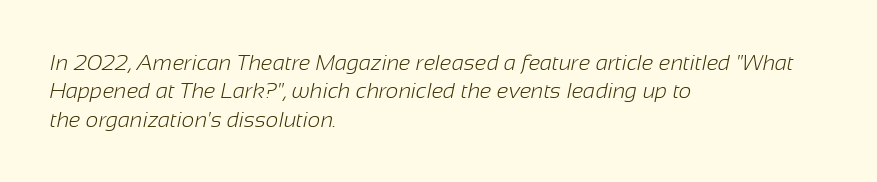
Students, note that the glyphs here touch the page at normal intervals. Leading: standard. The foot of each line stays bare and open. The typesetter chose a ragged-right arrangement here.
